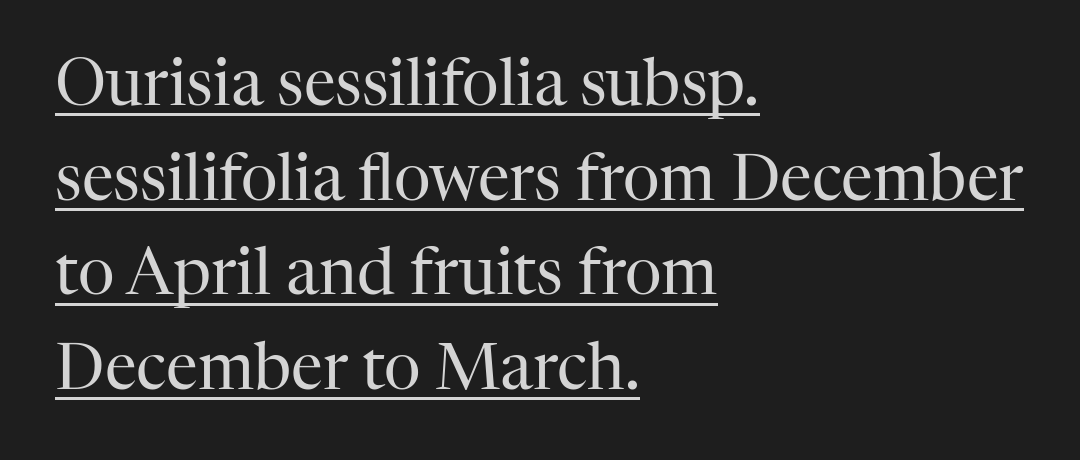
The image shows 64 px regular-weight serif type, upright; set left-aligned, normal line spacing (1.48x), normal letter spacing, underlined; high stroke contrast and a medium x-height.
